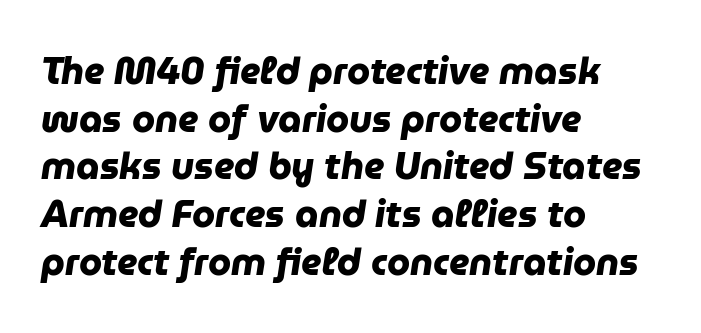
{"serif": "no", "bold": "yes", "weight": "heavy", "width": "normal", "stroke_contrast": "low", "x_height": "medium", "monospaced": "no", "underline": "no", "align": "left", "line_spacing": "normal", "line_spacing_ratio": 1.29, "letter_spacing": "normal", "letter_spacing_em": 0.0, "glyph_px": 37}
